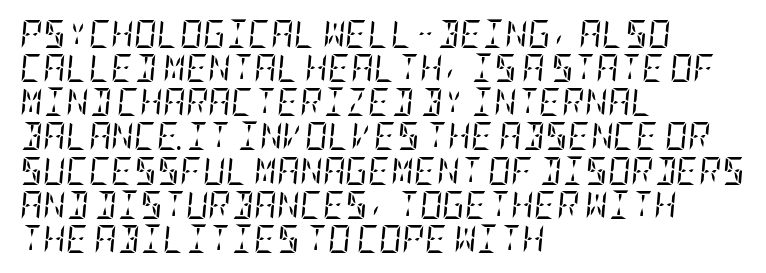
The baseline area is clear. What stands out about the letter spacing? Nothing — it is the standard amount. Compared with a typical body face, this is equally light or lighter still. The text block is weighted toward the left margin, trailing off unevenly rightward. An italicized treatment has been applied to the whole sample.
